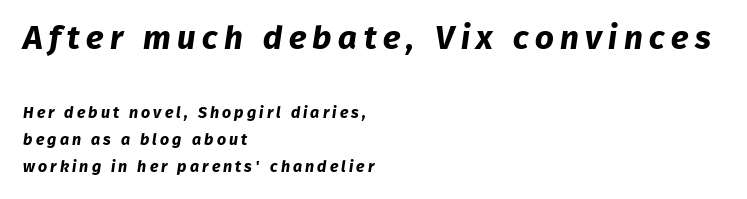
Q: Is the text bold? A: Yes.
Q: Is the typeface a serif or a sans-serif typeface? A: Sans-serif.
Q: Is the text underlined? A: No.
Q: How is the paragraph aligned? A: Left-aligned.
Q: Is the spacing between lines tight, normal or loose? A: Normal.
Q: Which block of text is set in a larger size, the first (top) or the second (bottom)? A: The first (top) one.
Q: Width (condensed, normal, or wide)? A: Normal.
Q: Stroke contrast? A: Low.
Q: x-height? A: Medium.
Q: Monospaced? A: No.
